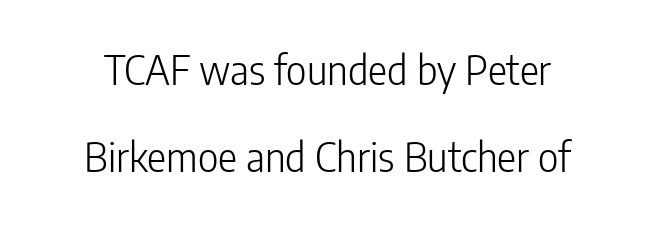
Q: Is the text bold? A: No.
Q: Is the text italic (slanted)? A: No, it is upright.
Q: Is the typeface a serif or a sans-serif typeface? A: Sans-serif.
Q: Is the text underlined? A: No.
Q: Is the spacing between letters normal or unusually wide? A: Normal.
Q: Is the spacing between lines tight, normal or loose? A: Loose.
Q: Width (condensed, normal, or wide)? A: Condensed.
Q: Stroke contrast? A: Low.
Q: x-height? A: Medium.
Q: Monospaced? A: No.
